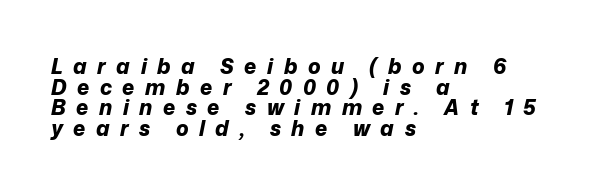
{"italic": "yes", "lean": "right", "slant_degrees": 12, "bold": "yes", "underline": "no", "align": "left", "line_spacing": "tight", "line_spacing_ratio": 0.98, "letter_spacing": "wide", "letter_spacing_em": 0.5, "glyph_px": 21}
